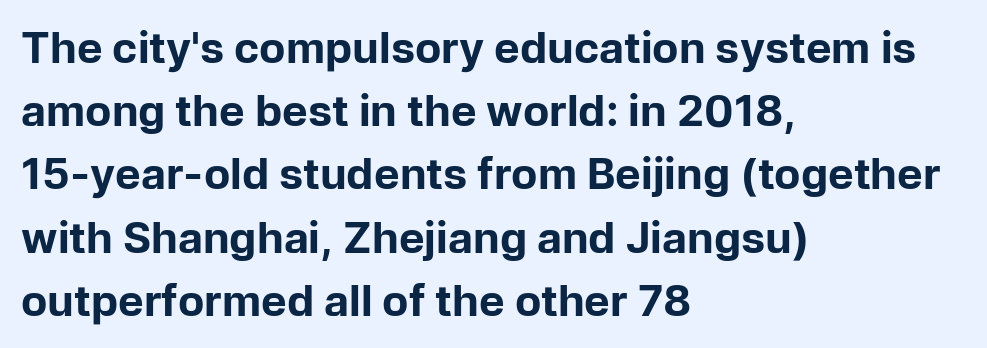
Q: Is the text bold? A: Yes.
Q: Is the text italic (slanted)? A: No, it is upright.
Q: Is the typeface a serif or a sans-serif typeface? A: Sans-serif.
Q: Is the text underlined? A: No.
Q: How is the paragraph aligned? A: Left-aligned.
Q: Is the spacing between letters normal or unusually wide? A: Normal.
Q: Is the spacing between lines tight, normal or loose? A: Normal.
Q: Width (condensed, normal, or wide)? A: Normal.
Q: Stroke contrast? A: Low.
Q: x-height? A: Medium.
Q: Monospaced? A: No.
